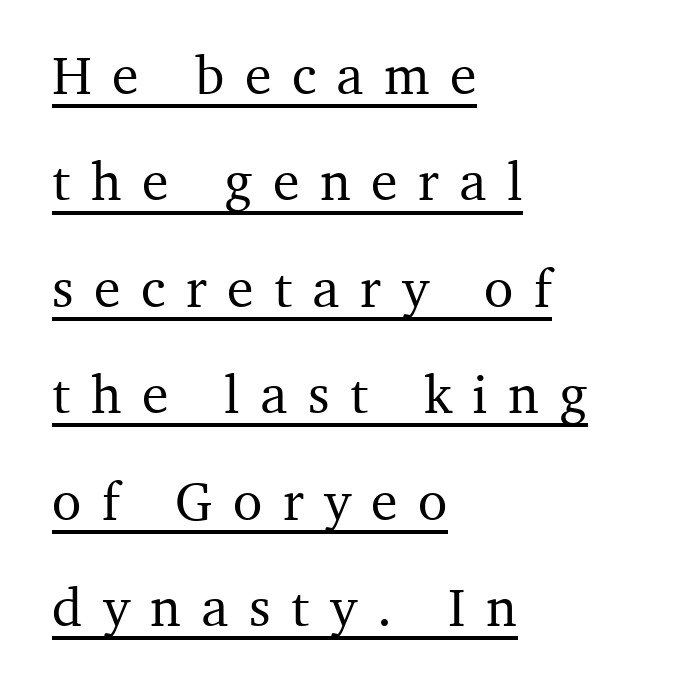
The image shows 54 px serif type, upright; set left-aligned, loose line spacing (1.97x), unusually wide letter spacing (+0.38 em), underlined; medium stroke contrast and a medium x-height.
